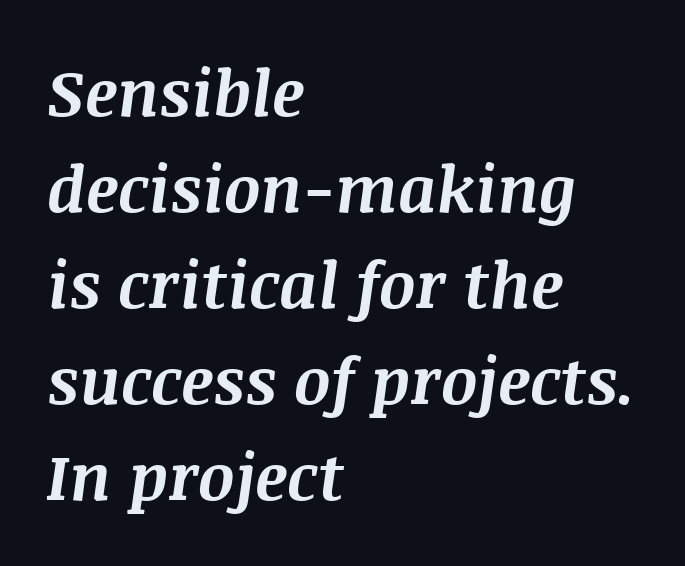
Q: Is the text bold? A: Yes.
Q: Is the text italic (slanted)? A: Yes, it leans right by about 8 degrees.
Q: Is the text underlined? A: No.
Q: How is the paragraph aligned? A: Left-aligned.
Q: Is the spacing between letters normal or unusually wide? A: Normal.
Q: Is the spacing between lines tight, normal or loose? A: Normal.
Q: Width (condensed, normal, or wide)? A: Normal.
Q: Stroke contrast? A: Medium.
Q: x-height? A: Large.
Q: Monospaced? A: No.
